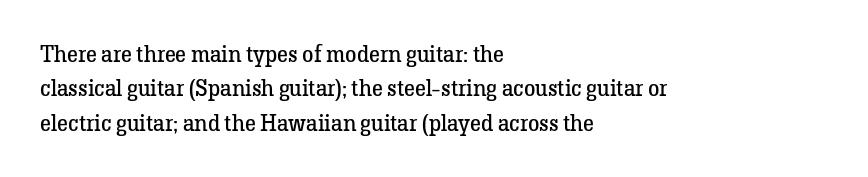
{"italic": "no", "bold": "no", "underline": "no", "align": "left", "line_spacing": "normal", "line_spacing_ratio": 1.5, "letter_spacing": "normal", "letter_spacing_em": 0.0, "glyph_px": 23}
